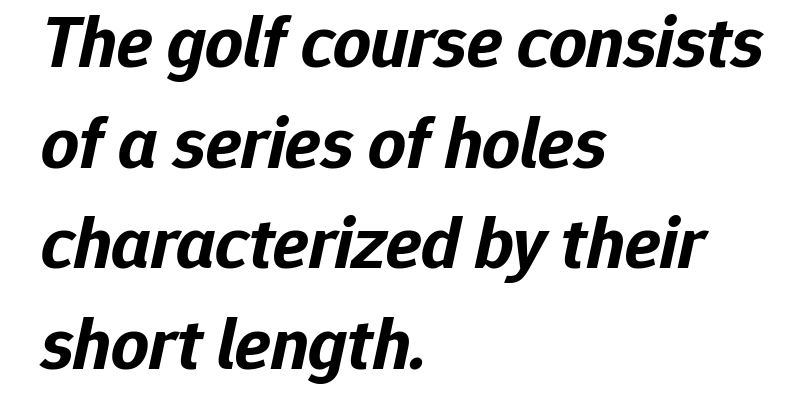
Each letter keeps its own natural width here, so spacing adapts to shape. Quick note: italic. Its strokes are broad and dark, the hallmark of bold type. The rendering keeps characters at their native spacing. A bare baseline throughout the passage.
